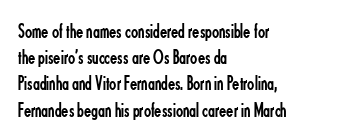
Does extra space separate the letters? No, they use regular spacing. Layout note: lines flush left. The area under the type is left untouched. This reads as an unemphasized weight, regular at the heaviest. This is roman type, the default non-slanted kind. Vertical spacing — default.
